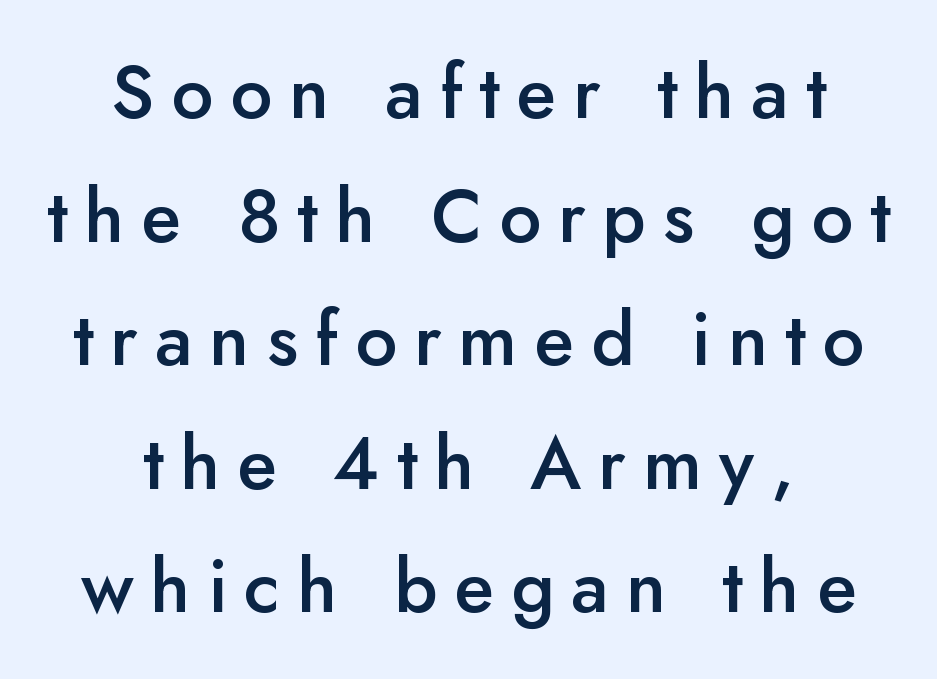
{"serif": "no", "italic": "no", "bold": "semi", "weight": "semibold", "width": "normal", "stroke_contrast": "low", "x_height": "small", "monospaced": "no", "underline": "no", "align": "center", "line_spacing": "normal", "line_spacing_ratio": 1.67, "letter_spacing": "wide", "letter_spacing_em": 0.23, "glyph_px": 74}
